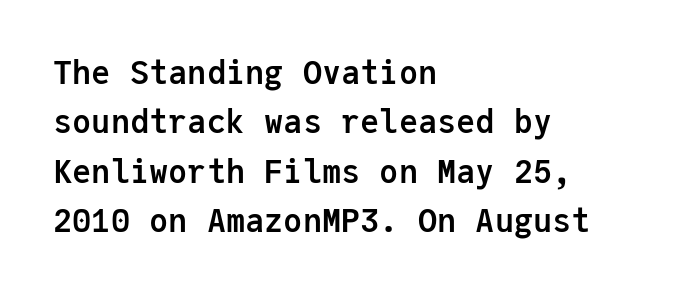
{"serif": "no", "italic": "no", "bold": "yes", "weight": "semibold", "width": "normal", "stroke_contrast": "low", "x_height": "medium", "monospaced": "yes", "underline": "no", "align": "left", "line_spacing": "normal", "line_spacing_ratio": 1.54, "letter_spacing": "normal", "letter_spacing_em": 0.0, "glyph_px": 32}
